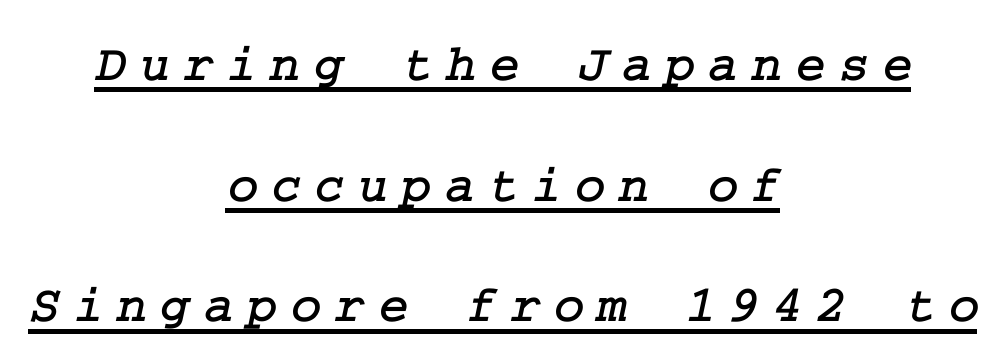
{"serif": "yes", "width": "normal", "stroke_contrast": "low", "x_height": "medium", "underline": "yes", "align": "center", "line_spacing": "loose", "line_spacing_ratio": 2.32, "letter_spacing": "wide", "letter_spacing_em": 0.25, "glyph_px": 52}
